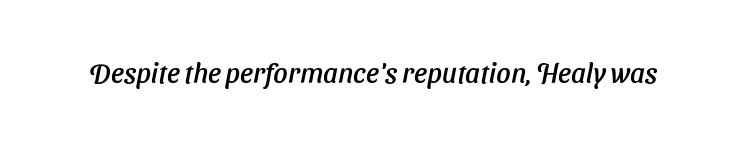
The image shows 28 px text type, italic (leaning right); set normal letter spacing, not underlined; low stroke contrast and a medium x-height.
